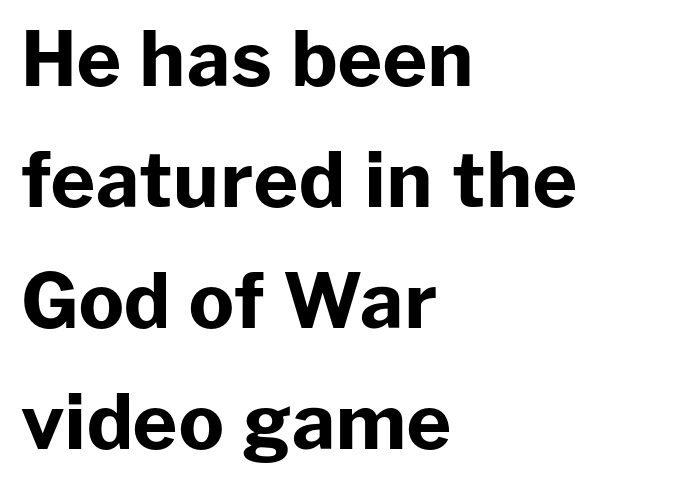
Q: Is the text bold? A: Yes.
Q: Is the text italic (slanted)? A: No, it is upright.
Q: Is the typeface a serif or a sans-serif typeface? A: Sans-serif.
Q: Is the text underlined? A: No.
Q: How is the paragraph aligned? A: Left-aligned.
Q: Is the spacing between letters normal or unusually wide? A: Normal.
Q: Is the spacing between lines tight, normal or loose? A: Normal.
Q: Width (condensed, normal, or wide)? A: Normal.
Q: Stroke contrast? A: Low.
Q: x-height? A: Medium.
Q: Monospaced? A: No.
